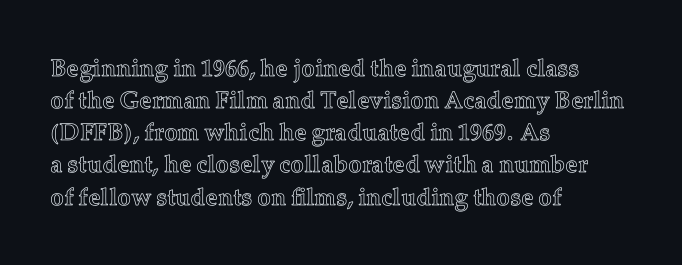
Just letters on the line, the space beneath them empty. Honestly, the row spacing looks completely unremarkable. No italicization has been applied; the sample stays upright. Teacher's note: observe the even left margin — that is flush-left alignment. Glyph-to-glyph distance matches everyday printed text.
